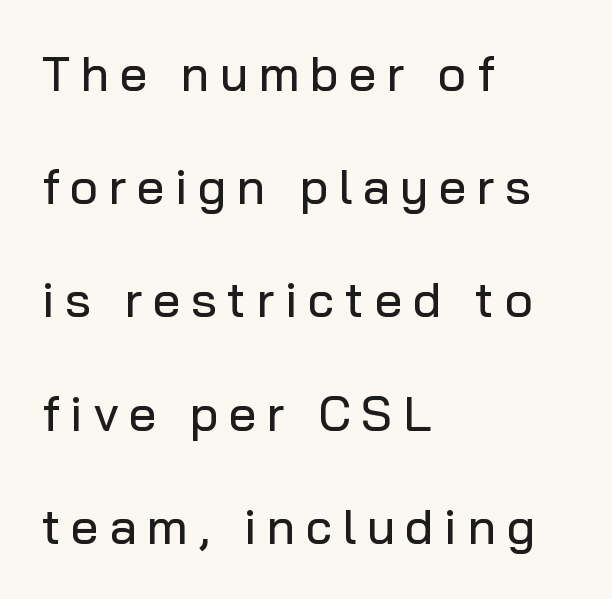
{"serif": "no", "italic": "no", "width": "normal", "stroke_contrast": "low", "x_height": "medium", "monospaced": "no", "underline": "no", "align": "left", "line_spacing": "loose", "line_spacing_ratio": 2.31, "letter_spacing": "wide", "letter_spacing_em": 0.21, "glyph_px": 49}
